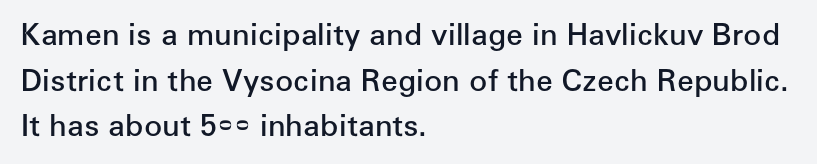
Strokes here are thickened, but only to semibold level. Classification — sans serif. Glyph-to-glyph distance matches everyday printed text. These lines are rendered in a variable-pitch font. Only glyphs here, with clear space below each row. The passage is arranged the way most books set body copy — flush left.
